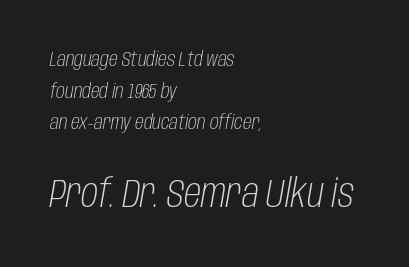
Notice how the stems are inclined rather than vertical — that's the hallmark of italics. Evenly set lines give the paragraph a standard silhouette. The passage is arranged the way most books set body copy — flush left. Compared with typical body copy, the letter spacing here is the same.
